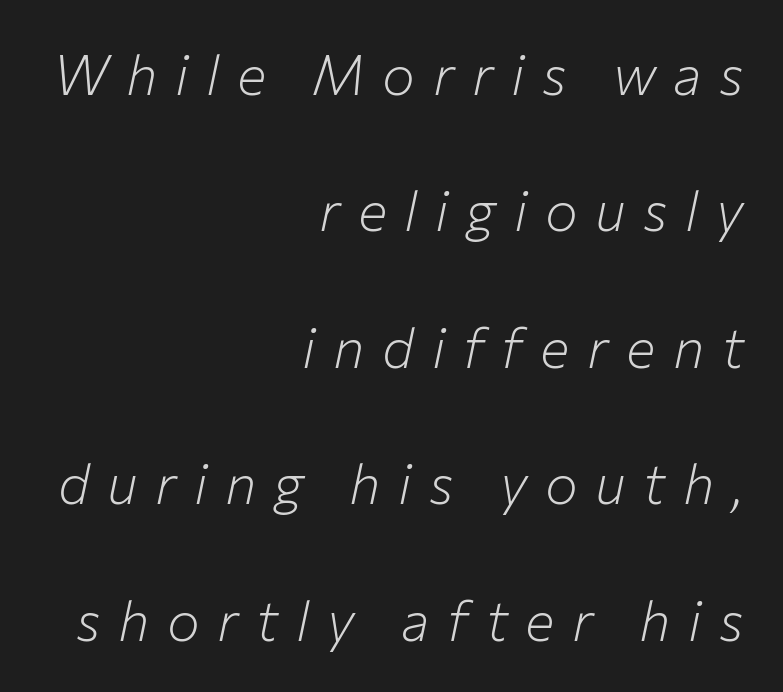
Looks like regular typesetting: each glyph gets only the width it needs. The font sits on the lighter half of the weight spectrum, regular included. The baseline area is clear. Does the lettering tilt? It does — this is italic.
